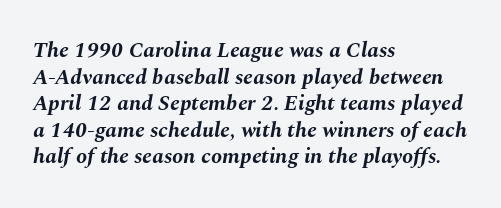
{"italic": "yes", "lean": "right", "slant_degrees": 10, "bold": "yes", "underline": "no", "align": "left", "line_spacing_ratio": 1.21, "letter_spacing": "normal", "letter_spacing_em": 0.0, "glyph_px": 22}
